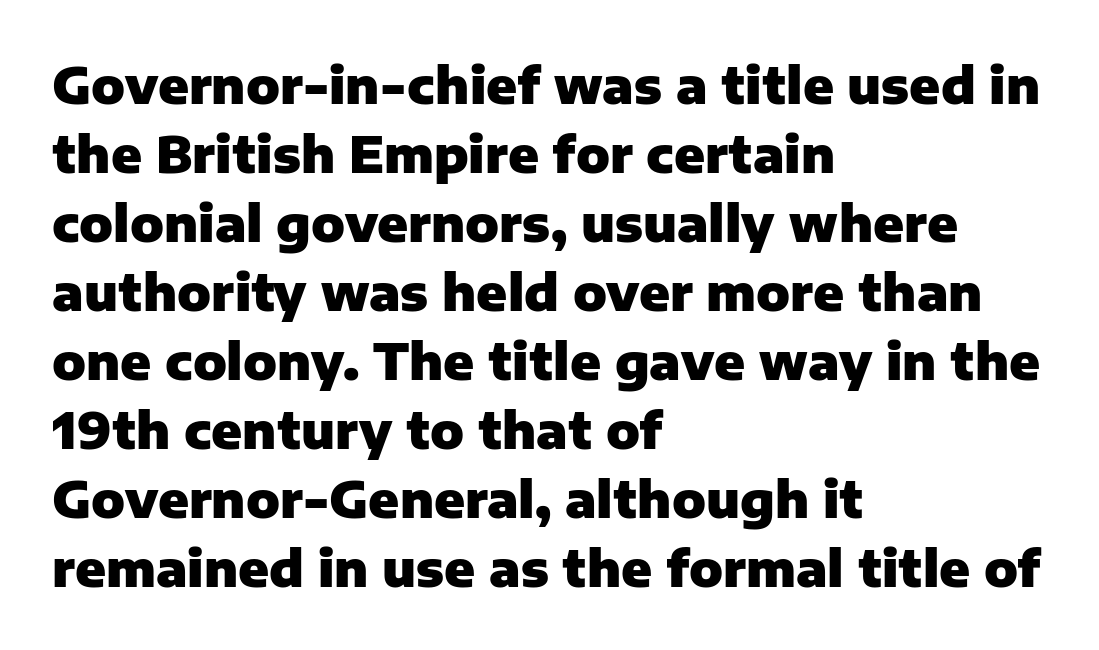
The image shows 50 px heavy sans-serif type, upright; set left-aligned, normal line spacing (1.38x), normal letter spacing, not underlined; low stroke contrast and a medium x-height.
